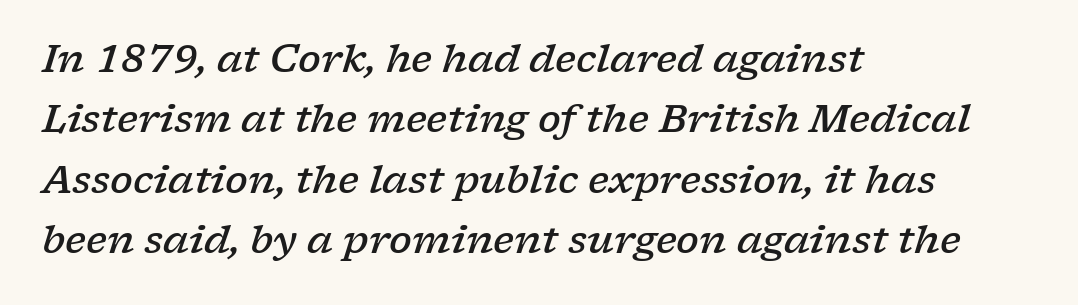
{"serif": "yes", "italic": "yes", "lean": "right", "slant_degrees": 17, "bold": "semi", "weight": "semibold", "width": "wide", "stroke_contrast": "low", "x_height": "medium", "monospaced": "no", "underline": "no", "align": "left", "line_spacing": "normal", "line_spacing_ratio": 1.59, "letter_spacing": "normal", "letter_spacing_em": 0.0, "glyph_px": 38}
